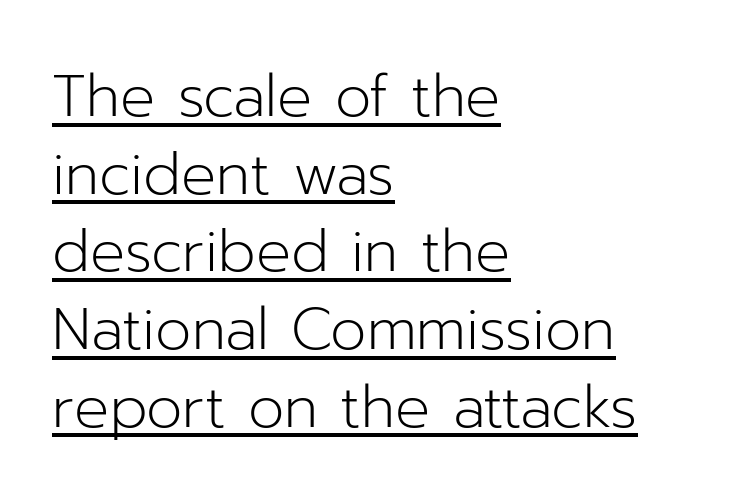
Q: Is the text bold? A: No.
Q: Is the text italic (slanted)? A: No, it is upright.
Q: Is the typeface a serif or a sans-serif typeface? A: Sans-serif.
Q: Is the text underlined? A: Yes.
Q: How is the paragraph aligned? A: Left-aligned.
Q: Is the spacing between letters normal or unusually wide? A: Normal.
Q: Is the spacing between lines tight, normal or loose? A: Normal.
Q: Width (condensed, normal, or wide)? A: Normal.
Q: Stroke contrast? A: Low.
Q: x-height? A: Medium.
Q: Monospaced? A: No.
